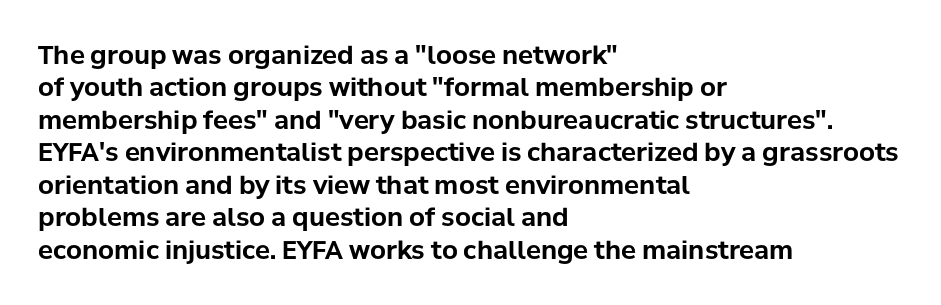
A typesetter would mark this as roman, not italic. The strokes are fattened all the way to bold. Beneath every word, the page is bare. The letters sit at their default tracking, neither squeezed nor spread. Notice how the passage keeps a crisp vertical edge on the left only. The lines sit at an ordinary, default distance from one another.
